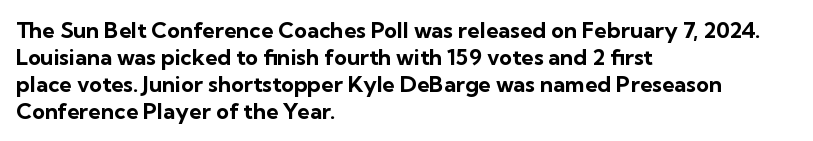
{"italic": "no", "bold": "yes", "underline": "no", "align": "left", "line_spacing_ratio": 1.22, "letter_spacing": "normal", "letter_spacing_em": 0.0, "glyph_px": 22}
